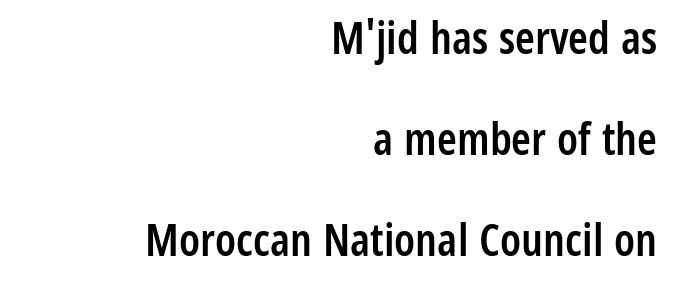
The image shows 45 px semibold, condensed sans-serif type, upright; set right-aligned, loose line spacing (2.24x), normal letter spacing, not underlined; low stroke contrast and a medium x-height.
